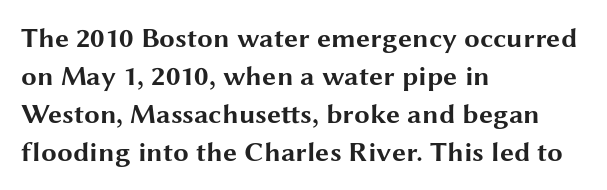
Q: Is the text bold? A: Yes.
Q: Is the text italic (slanted)? A: No, it is upright.
Q: Is the typeface a serif or a sans-serif typeface? A: Sans-serif.
Q: Is the text underlined? A: No.
Q: How is the paragraph aligned? A: Left-aligned.
Q: Is the spacing between letters normal or unusually wide? A: Normal.
Q: Is the spacing between lines tight, normal or loose? A: Normal.
Q: Width (condensed, normal, or wide)? A: Wide.
Q: Stroke contrast? A: Medium.
Q: x-height? A: Medium.
Q: Monospaced? A: No.
